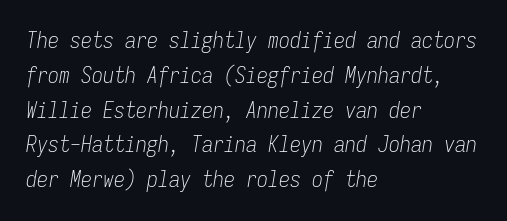
{"italic": "yes", "lean": "right", "slant_degrees": 9, "bold": "no", "underline": "no", "align": "left", "line_spacing": "normal", "line_spacing_ratio": 1.58, "letter_spacing": "normal", "letter_spacing_em": 0.0, "glyph_px": 22}
